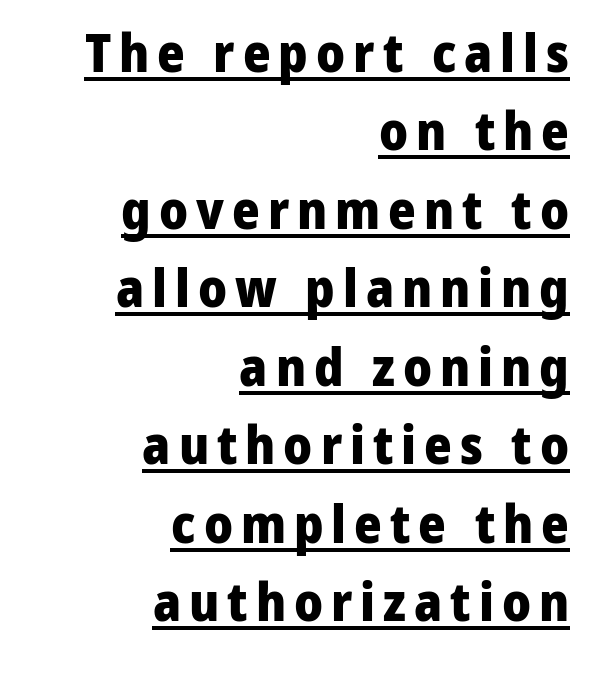
The typeface chosen for these lines omits serifs. This is heavy type, rendered in bold. These lines are rendered in a variable-pitch font. In terms of posture, this sample is upright. Which margin do the lines hug? The right one — the left edge is uneven. Students, observe: this is what conventionally led text looks like.
